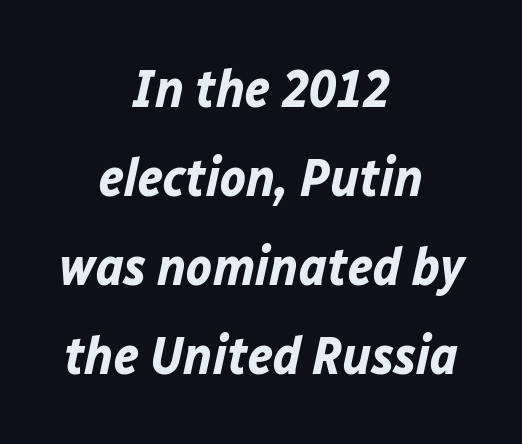
The image shows 54 px bold type, italic (leaning right); set centered, normal line spacing (1.65x), normal letter spacing, not underlined; low stroke contrast and a medium x-height.
